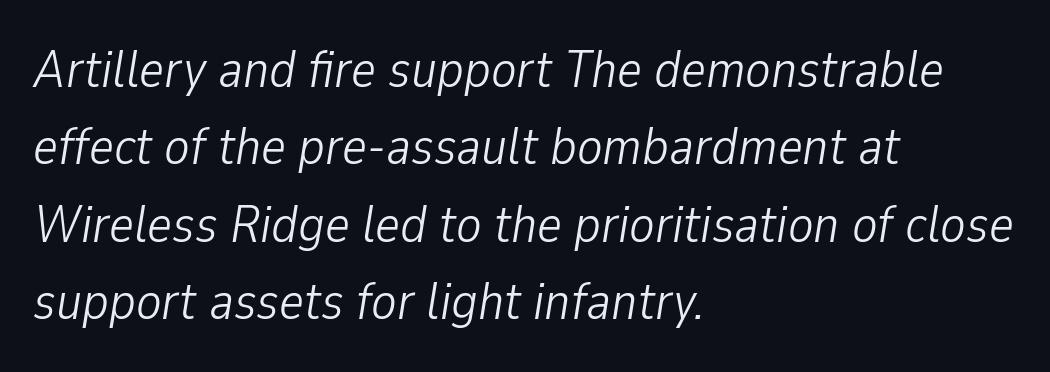
Q: Is the text bold? A: No.
Q: Is the text italic (slanted)? A: Yes, it leans right by about 9 degrees.
Q: Is the text underlined? A: No.
Q: How is the paragraph aligned? A: Left-aligned.
Q: Is the spacing between letters normal or unusually wide? A: Normal.
Q: Is the spacing between lines tight, normal or loose? A: Normal.
Q: Width (condensed, normal, or wide)? A: Condensed.
Q: Stroke contrast? A: Low.
Q: x-height? A: Medium.
Q: Monospaced? A: No.
